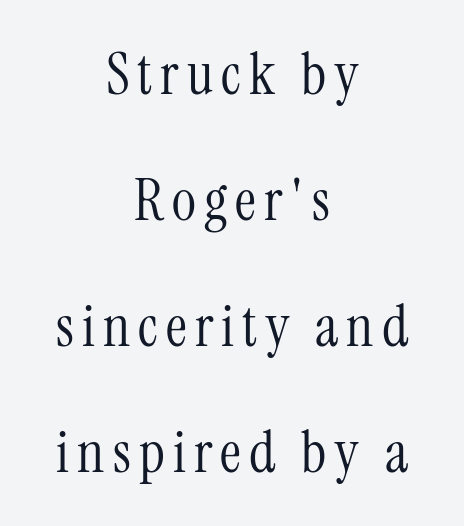
The image shows 58 px light, condensed serif type, upright; set centered, loose line spacing (2.17x), not underlined; medium stroke contrast and a medium x-height.
